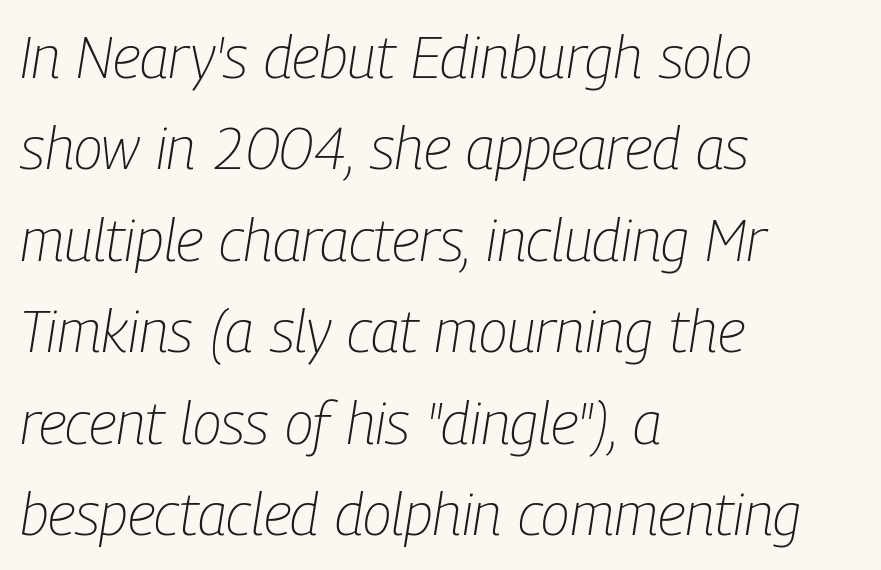
The compositor pushed each line to the left boundary. The typography opts for an oblique posture over an upright one. Clear beneath every line of the passage. Here the glyphs are tracked normally, forming tight word shapes. In terms of leading, this rendering sits right in the middle.
